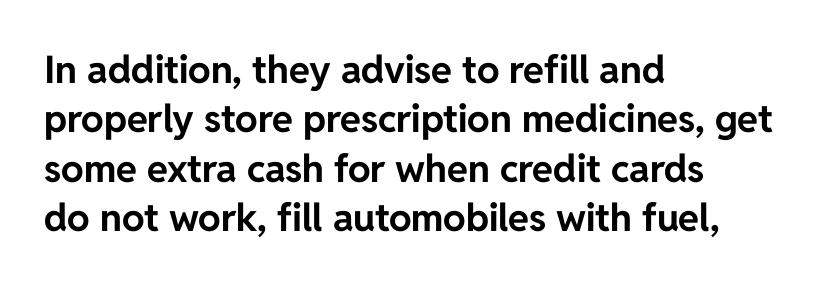
Q: Is the text bold? A: Yes.
Q: Is the text italic (slanted)? A: No, it is upright.
Q: Is the typeface a serif or a sans-serif typeface? A: Sans-serif.
Q: Is the text underlined? A: No.
Q: How is the paragraph aligned? A: Left-aligned.
Q: Is the spacing between letters normal or unusually wide? A: Normal.
Q: Is the spacing between lines tight, normal or loose? A: Normal.
Q: Width (condensed, normal, or wide)? A: Normal.
Q: Stroke contrast? A: Low.
Q: x-height? A: Medium.
Q: Monospaced? A: No.
